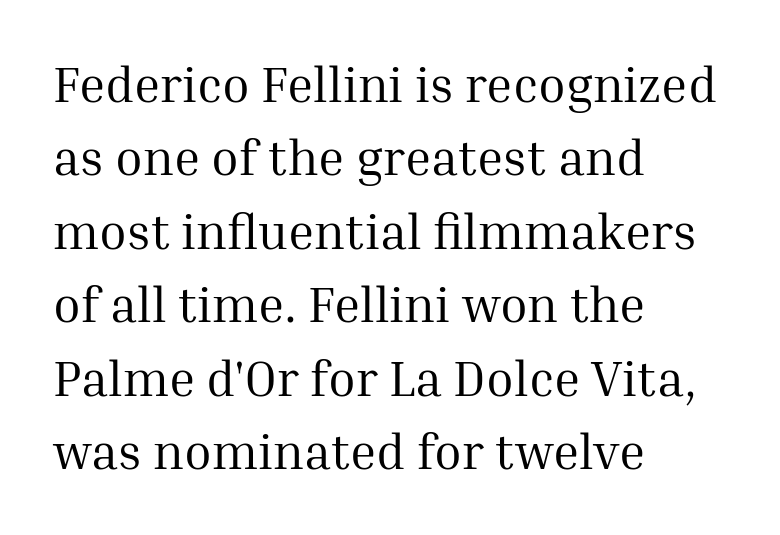
Q: Is the text bold? A: No.
Q: Is the text italic (slanted)? A: No, it is upright.
Q: Is the typeface a serif or a sans-serif typeface? A: Serif.
Q: Is the text underlined? A: No.
Q: How is the paragraph aligned? A: Left-aligned.
Q: Is the spacing between letters normal or unusually wide? A: Normal.
Q: Is the spacing between lines tight, normal or loose? A: Normal.
Q: Width (condensed, normal, or wide)? A: Normal.
Q: Stroke contrast? A: Medium.
Q: x-height? A: Medium.
Q: Monospaced? A: No.
